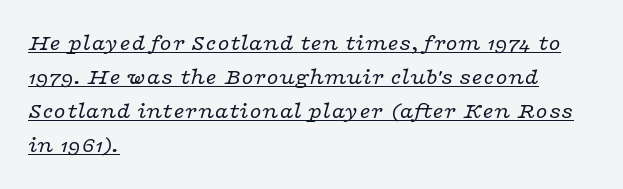
Q: Is the text bold? A: No.
Q: Is the text italic (slanted)? A: Yes, it leans right by about 16 degrees.
Q: Is the text underlined? A: Yes.
Q: How is the paragraph aligned? A: Left-aligned.
Q: Is the spacing between letters normal or unusually wide? A: Normal.
Q: Is the spacing between lines tight, normal or loose? A: Normal.
